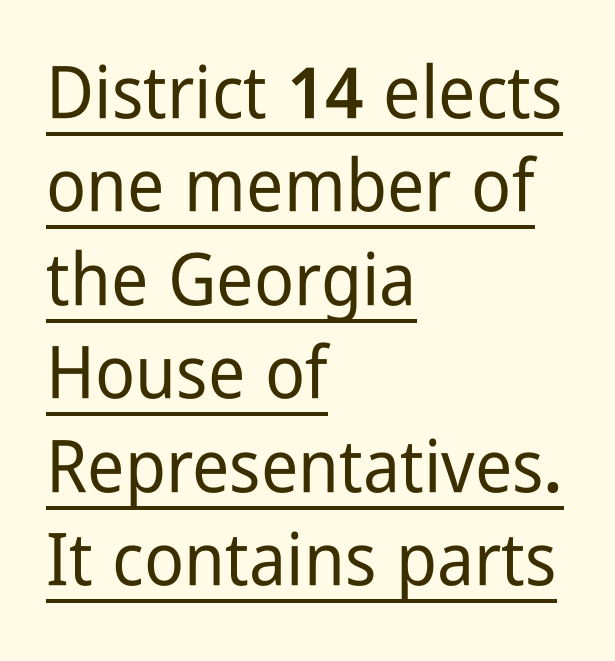
The string is rendered with underlining switched on. Compared with typical paragraphs, the rows here are spaced about the same. Think of a printed novel: that variable character pitch is what you see here. Line beginnings align vertically; line endings do not. Honestly, the letter spacing is just normal — you wouldn't notice it.
